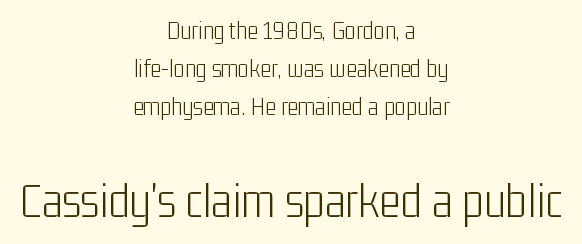
Q: Is the text bold? A: No.
Q: Is the text italic (slanted)? A: No, it is upright.
Q: Is the typeface a serif or a sans-serif typeface? A: Sans-serif.
Q: Is the text underlined? A: No.
Q: How is the paragraph aligned? A: Centered.
Q: Is the spacing between letters normal or unusually wide? A: Normal.
Q: Is the spacing between lines tight, normal or loose? A: Normal.
Q: Which block of text is set in a larger size, the first (top) or the second (bottom)? A: The second (bottom) one.
Q: Width (condensed, normal, or wide)? A: Condensed.
Q: Stroke contrast? A: Low.
Q: x-height? A: Medium.
Q: Monospaced? A: No.
